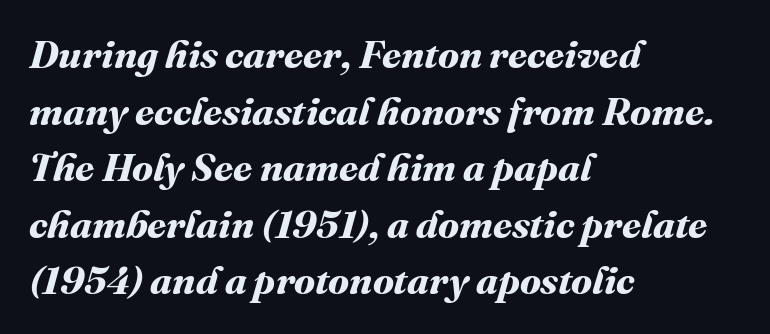
The image shows 39 px bold type; set left-aligned, normal line spacing (1.45x), normal letter spacing, not underlined; medium stroke contrast and a medium x-height.
